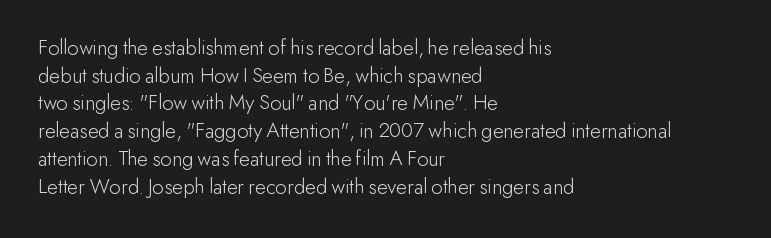
{"italic": "no", "bold": "no", "underline": "no", "align": "left", "line_spacing": "normal", "line_spacing_ratio": 1.26, "letter_spacing": "normal", "letter_spacing_em": 0.0, "glyph_px": 22}
